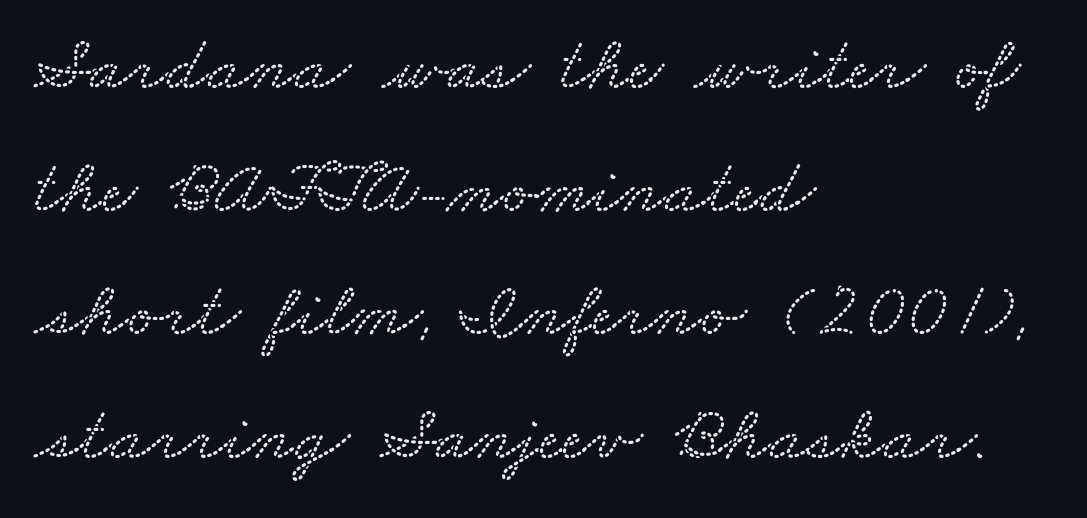
Think of a printed novel: that variable character pitch is what you see here. Layout note: lines flush left. Underlining? Definitely not there. Honestly, the row spacing looks completely unremarkable. Characters follow at the spacing the type designer built in.
